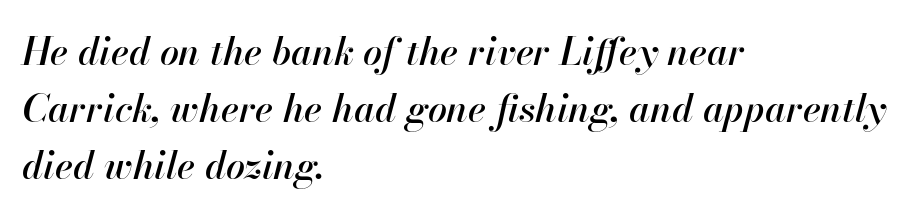
{"italic": "yes", "lean": "right", "slant_degrees": 13, "width": "normal", "stroke_contrast": "high", "x_height": "small", "monospaced": "no", "underline": "no", "align": "left", "line_spacing": "normal", "line_spacing_ratio": 1.5, "letter_spacing": "normal", "letter_spacing_em": 0.0, "glyph_px": 38}
